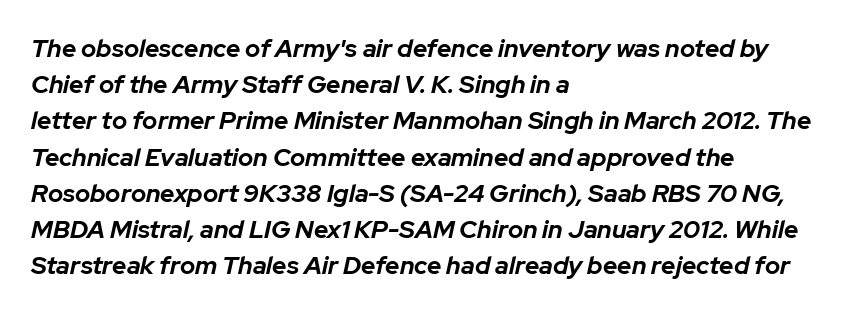
This sample keeps an unexceptional amount of space between lines. Glyph-to-glyph distance matches everyday printed text. The strokes are fattened all the way to bold. Designer's note — italics engaged. Just letters on the line, the space beneath them empty.
